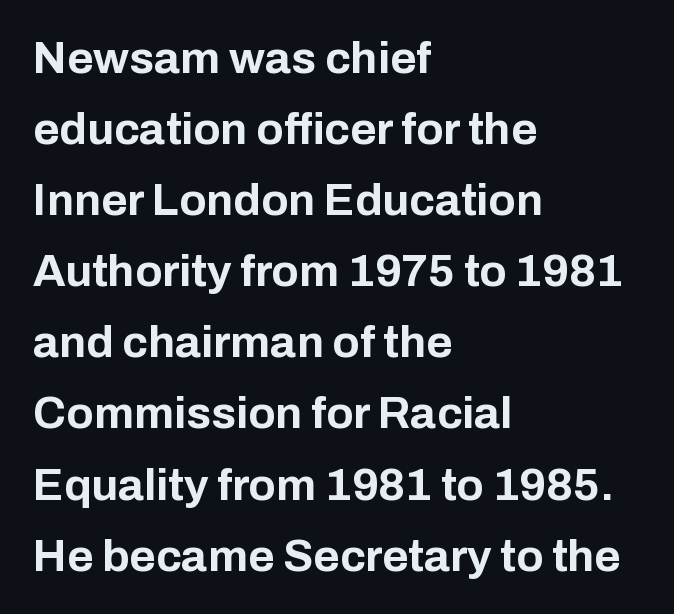
Q: Is the text bold? A: Yes.
Q: Is the text italic (slanted)? A: No, it is upright.
Q: Is the typeface a serif or a sans-serif typeface? A: Sans-serif.
Q: Is the text underlined? A: No.
Q: How is the paragraph aligned? A: Left-aligned.
Q: Is the spacing between letters normal or unusually wide? A: Normal.
Q: Is the spacing between lines tight, normal or loose? A: Normal.
Q: Width (condensed, normal, or wide)? A: Normal.
Q: Stroke contrast? A: Low.
Q: x-height? A: Medium.
Q: Monospaced? A: No.
